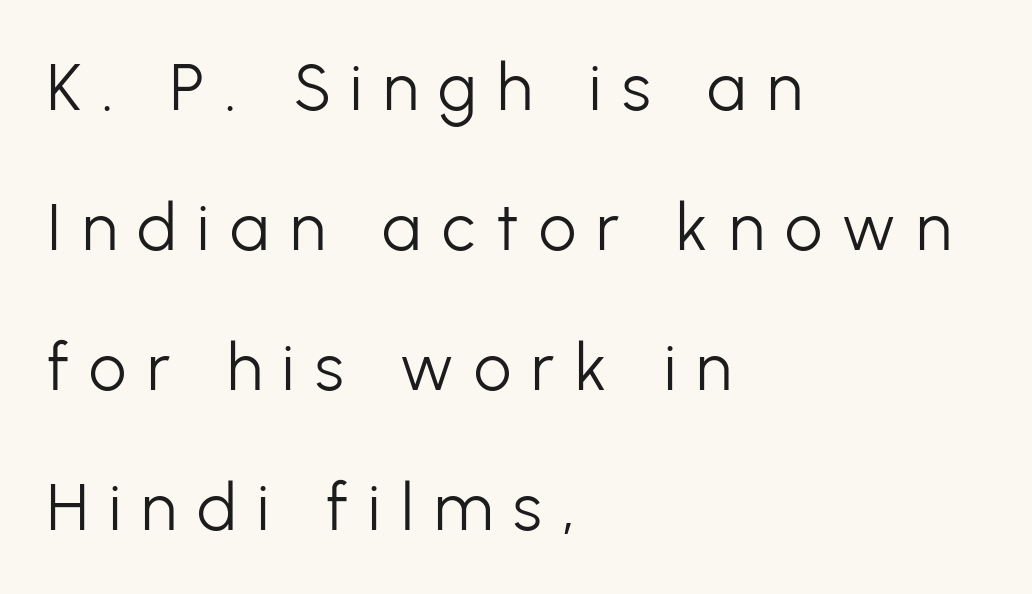
Q: Is the text bold? A: No.
Q: Is the text italic (slanted)? A: No, it is upright.
Q: Is the typeface a serif or a sans-serif typeface? A: Sans-serif.
Q: Is the text underlined? A: No.
Q: How is the paragraph aligned? A: Left-aligned.
Q: Is the spacing between letters normal or unusually wide? A: Unusually wide.
Q: Is the spacing between lines tight, normal or loose? A: Loose.
Q: Width (condensed, normal, or wide)? A: Normal.
Q: Stroke contrast? A: Low.
Q: x-height? A: Medium.
Q: Monospaced? A: No.
